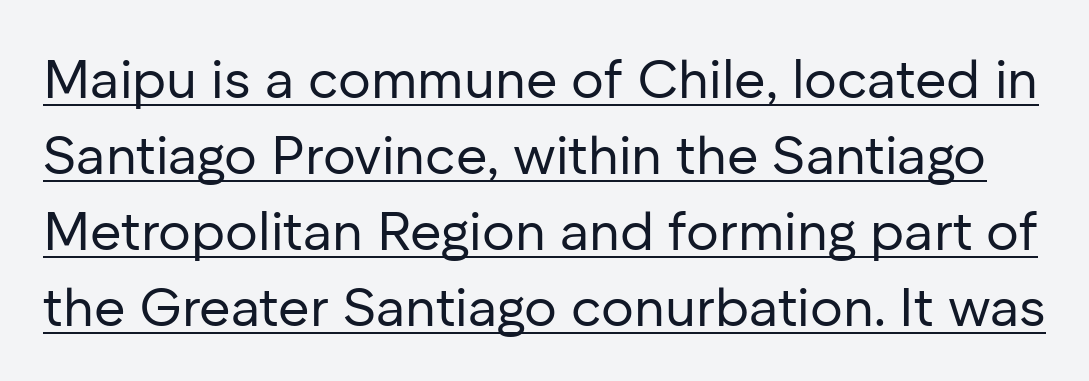
Beneath each row of characters lies a ruled line. Nothing heavy about these letters — not bold at all. This sample has the flowing, uneven cadence of proportional lettering. You could call the tracking neutral — neither tight nor loose. Nothing sits at the stroke ends, so this counts as sans-serif.
